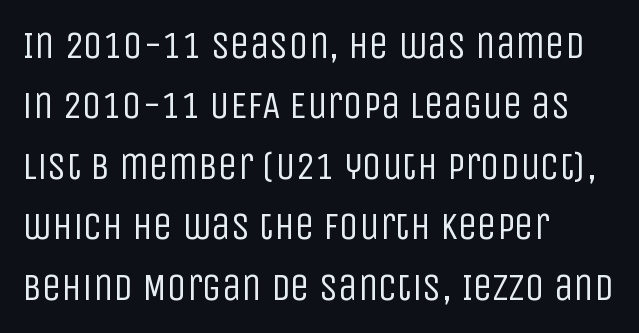
The image shows 39 px regular-weight, condensed sans-serif type, upright; set left-aligned, normal line spacing (1.55x), normal letter spacing, not underlined; low stroke contrast and a large x-height.
